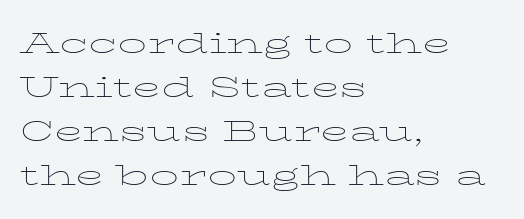
Reading down the block, your eye returns to a fixed left position each line. How are the letters spaced? Ordinarily, with no added tracking. The strokes are not fattened; the text isn't bold. The lettering stays uniformly vertical, giving the passage a roman look.
